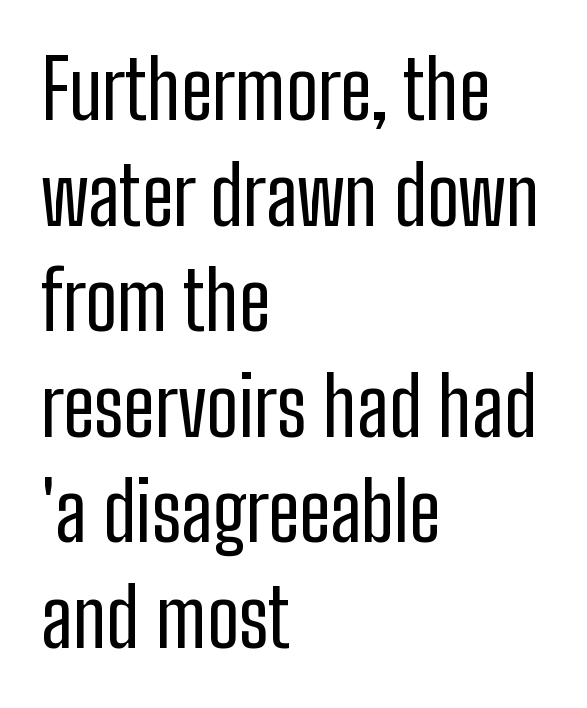
{"serif": "no", "italic": "no", "bold": "no", "weight": "regular", "width": "condensed", "stroke_contrast": "low", "x_height": "medium", "monospaced": "no", "underline": "no", "align": "left", "line_spacing": "normal", "line_spacing_ratio": 1.32, "letter_spacing": "normal", "letter_spacing_em": 0.0, "glyph_px": 80}
